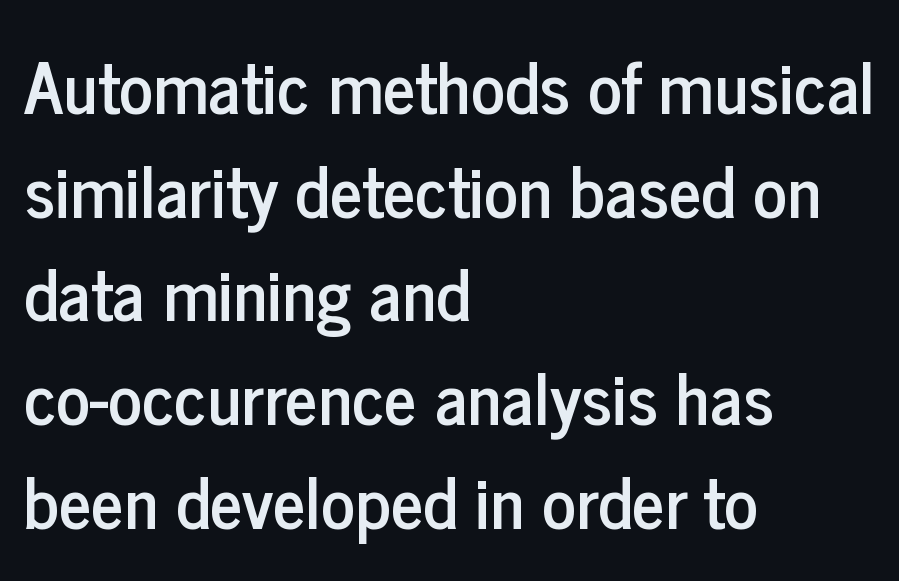
Is the block centered? No — it sits flush against the left margin. Standard letterfit; no display-style spreading of the glyphs. The foot of each line stays bare and open. A typesetter would call this proportional, since set widths differ per character. Each new line begins a customary step beneath the previous one.
